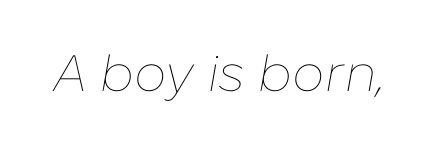
Q: Is the text bold? A: No.
Q: Is the text italic (slanted)? A: Yes, it leans right by about 10 degrees.
Q: Is the text underlined? A: No.
Q: Is the spacing between letters normal or unusually wide? A: Normal.
Q: Width (condensed, normal, or wide)? A: Normal.
Q: Stroke contrast? A: Low.
Q: x-height? A: Medium.
Q: Monospaced? A: No.
